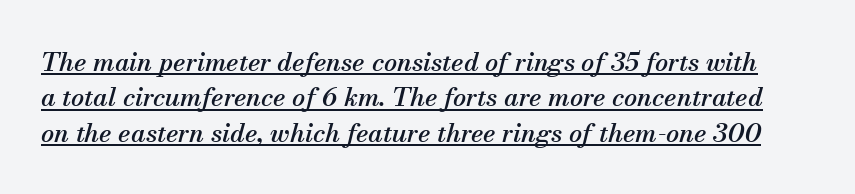
The image shows 26 px text type, italic (leaning right); set normal line spacing (1.36x), normal letter spacing, underlined.
